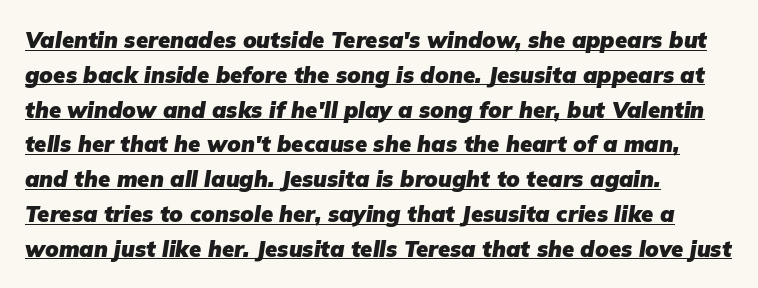
Q: Is the text bold? A: Yes.
Q: Is the text italic (slanted)? A: Yes, it leans right by about 9 degrees.
Q: Is the text underlined? A: Yes.
Q: How is the paragraph aligned? A: Left-aligned.
Q: Is the spacing between letters normal or unusually wide? A: Normal.
Q: Is the spacing between lines tight, normal or loose? A: Normal.
